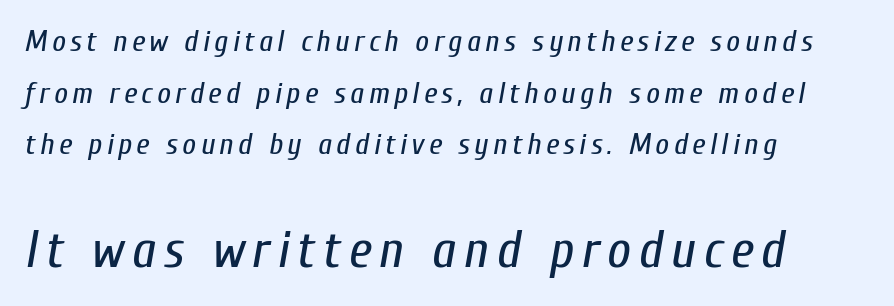
Q: Is the text bold? A: No.
Q: Is the text italic (slanted)? A: Yes, it leans right by about 10 degrees.
Q: Is the text underlined? A: No.
Q: How is the paragraph aligned? A: Left-aligned.
Q: Which block of text is set in a larger size, the first (top) or the second (bottom)? A: The second (bottom) one.
Q: Width (condensed, normal, or wide)? A: Condensed.
Q: Stroke contrast? A: Low.
Q: x-height? A: Medium.
Q: Monospaced? A: No.
